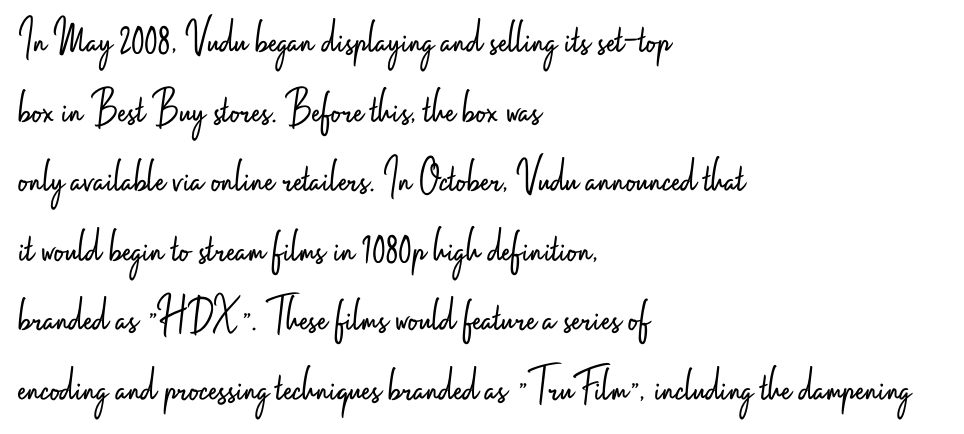
{"serif": "no", "bold": "no", "weight": "light", "width": "condensed", "stroke_contrast": "low", "x_height": "small", "monospaced": "no", "underline": "no", "align": "left", "line_spacing": "normal", "line_spacing_ratio": 1.42, "letter_spacing": "normal", "letter_spacing_em": 0.0, "glyph_px": 49}
